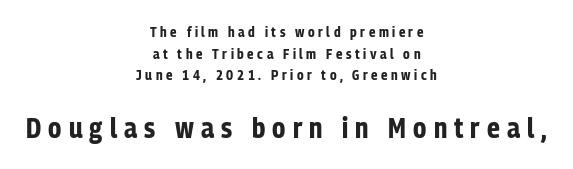
The image shows 28 px bold, condensed sans-serif type, upright; set centered, normal line spacing (1.55x), unusually wide letter spacing (+0.25 em), not underlined; the second (bottom) block is 2.0x larger; low stroke contrast and a medium x-height.
